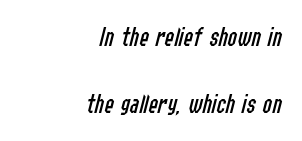
Q: Is the text bold? A: No.
Q: Is the text italic (slanted)? A: Yes, it leans right by about 14 degrees.
Q: Is the text underlined? A: No.
Q: How is the paragraph aligned? A: Right-aligned.
Q: Is the spacing between letters normal or unusually wide? A: Normal.
Q: Is the spacing between lines tight, normal or loose? A: Loose.
Q: Width (condensed, normal, or wide)? A: Condensed.
Q: Stroke contrast? A: Low.
Q: x-height? A: Medium.
Q: Monospaced? A: No.
